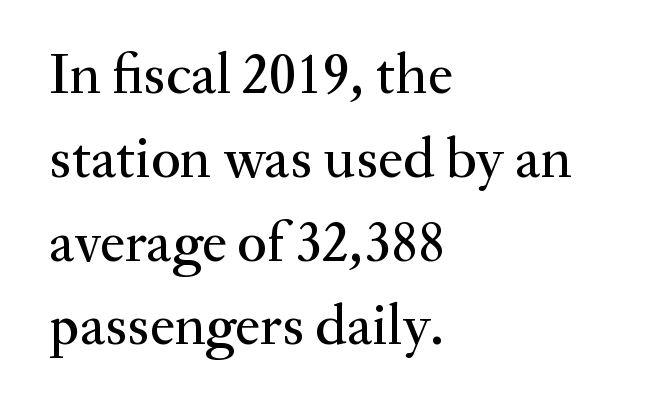
The string is rendered with underlining switched off. A typesetter would call this proportional, since set widths differ per character. Letter spacing: default. In CSS terms this would be text-align: left. Type style note: has serifs. The letters stand straight up with perfectly vertical stems.
